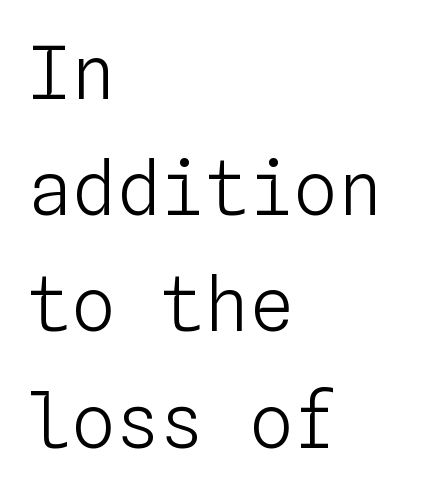
The image shows 74 px light type, upright, monospaced; set left-aligned, normal line spacing (1.57x), normal letter spacing, not underlined; low stroke contrast and a medium x-height.
